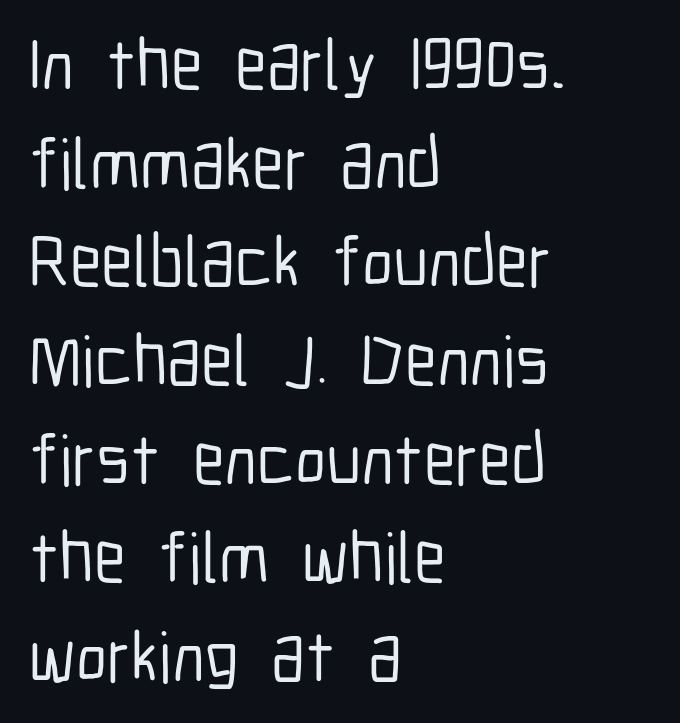
Q: Is the text italic (slanted)? A: No, it is upright.
Q: Is the typeface a serif or a sans-serif typeface? A: Sans-serif.
Q: Is the text underlined? A: No.
Q: How is the paragraph aligned? A: Left-aligned.
Q: Is the spacing between letters normal or unusually wide? A: Normal.
Q: Is the spacing between lines tight, normal or loose? A: Normal.
Q: Width (condensed, normal, or wide)? A: Condensed.
Q: Stroke contrast? A: Low.
Q: x-height? A: Medium.
Q: Monospaced? A: No.
